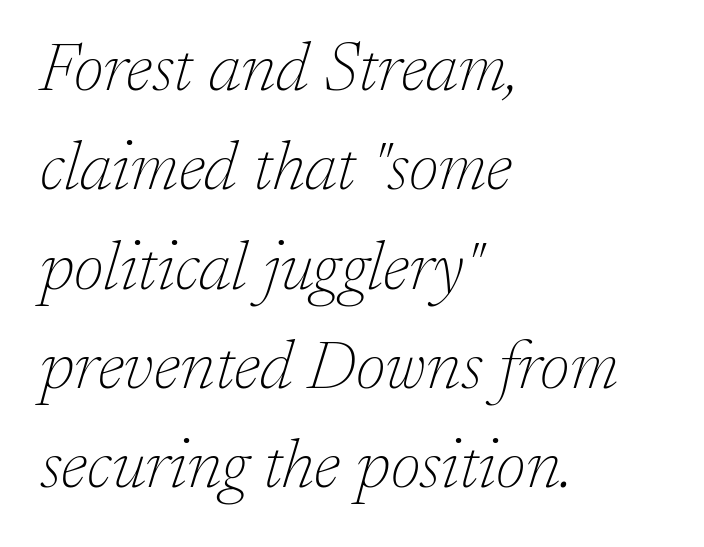
Q: Is the text bold? A: No.
Q: Is the text italic (slanted)? A: Yes, it leans right by about 17 degrees.
Q: Is the typeface a serif or a sans-serif typeface? A: Serif.
Q: Is the text underlined? A: No.
Q: How is the paragraph aligned? A: Left-aligned.
Q: Is the spacing between letters normal or unusually wide? A: Normal.
Q: Is the spacing between lines tight, normal or loose? A: Normal.
Q: Width (condensed, normal, or wide)? A: Normal.
Q: Stroke contrast? A: Low.
Q: x-height? A: Medium.
Q: Monospaced? A: No.
